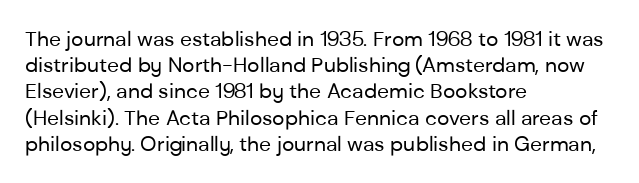
Does extra space separate the letters? No, they use regular spacing. Layout note: lines flush left. The area under the type is left untouched. This reads as an unemphasized weight, regular at the heaviest. This is roman type, the default non-slanted kind. Vertical spacing — default.
